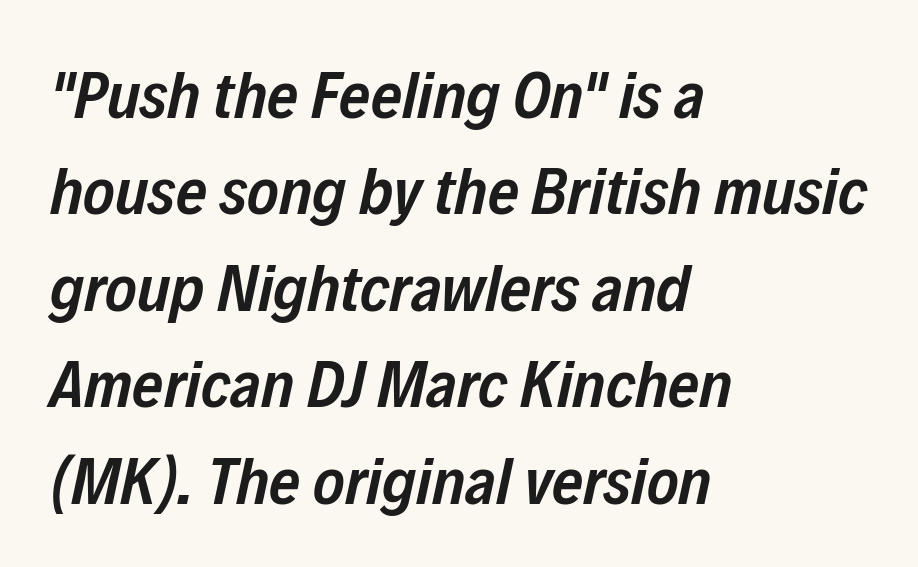
The image shows 67 px semibold, condensed type, italic (leaning right); set left-aligned, normal line spacing (1.44x), normal letter spacing, not underlined; low stroke contrast and a medium x-height.
